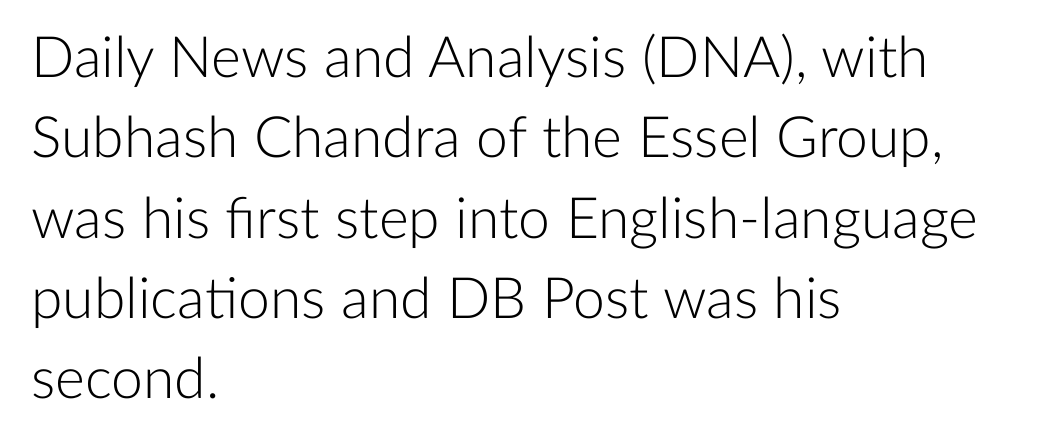
The zone under the glyphs is completely vacant. Do the characters align in a grid? No, the font is proportional. Teacher's note: observe the even left margin — that is flush-left alignment. To sum up the face: it is a sans, with no serifs.
